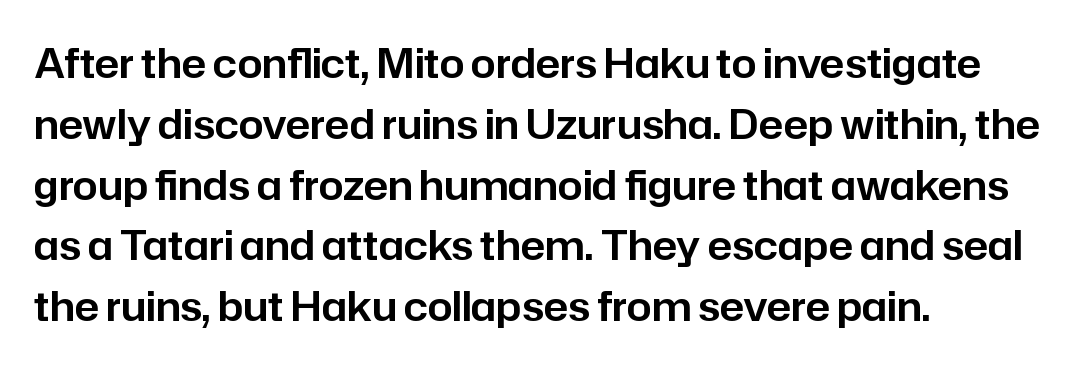
The image shows 40 px sans-serif type, upright; set left-aligned, normal line spacing (1.52x), normal letter spacing, not underlined; low stroke contrast and a medium x-height.
